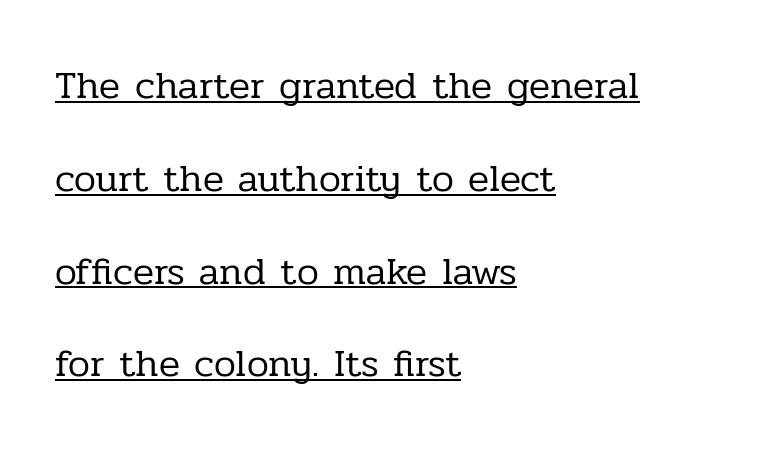
{"serif": "yes", "italic": "no", "bold": "no", "weight": "regular", "width": "normal", "stroke_contrast": "low", "x_height": "medium", "monospaced": "no", "underline": "yes", "align": "left", "line_spacing": "loose", "line_spacing_ratio": 2.38, "letter_spacing": "normal", "letter_spacing_em": 0.0, "glyph_px": 39}
